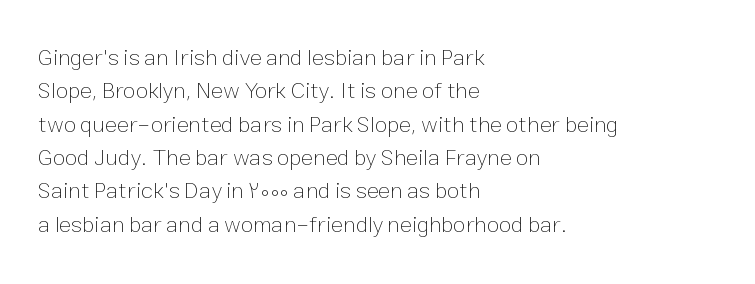
Q: Is the text bold? A: No.
Q: Is the text italic (slanted)? A: No, it is upright.
Q: Is the text underlined? A: No.
Q: How is the paragraph aligned? A: Left-aligned.
Q: Is the spacing between letters normal or unusually wide? A: Normal.
Q: Is the spacing between lines tight, normal or loose? A: Normal.
